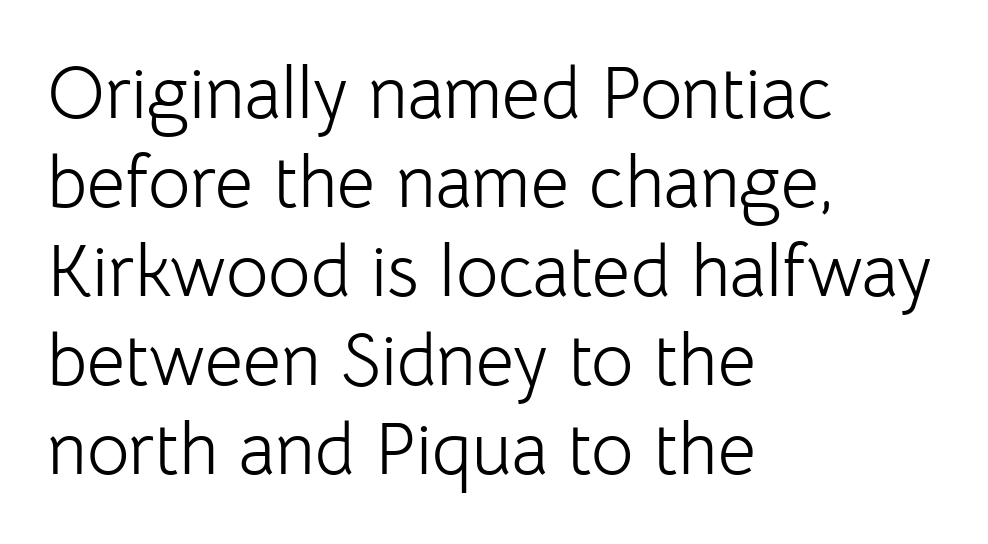
Caption: multi-line text, flush left, ragged right. Letters rest on an invisible, unmarked baseline. Spacing between characters is what you'd get straight out of the box. Weight class: somewhere from thin through regular.
